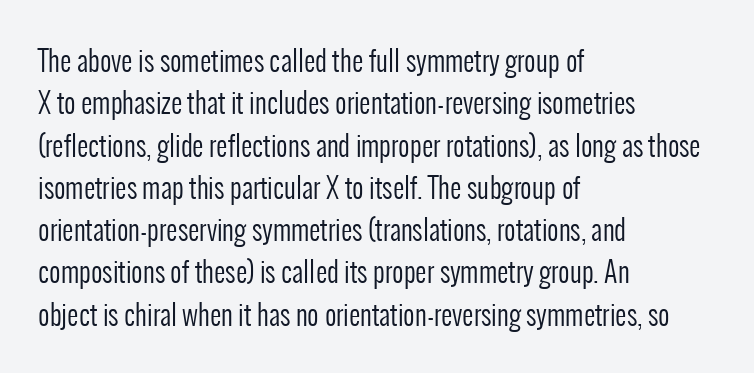
The image shows 28 px regular-weight, condensed sans-serif type, upright; set left-aligned, normal line spacing (1.51x), normal letter spacing, not underlined; low stroke contrast and a medium x-height.
